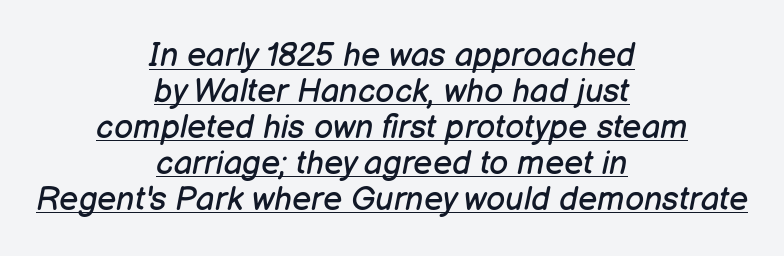
Q: Is the text bold? A: No.
Q: Is the text italic (slanted)? A: Yes, it leans right by about 12 degrees.
Q: Is the text underlined? A: Yes.
Q: How is the paragraph aligned? A: Centered.
Q: Is the spacing between letters normal or unusually wide? A: Normal.
Q: Is the spacing between lines tight, normal or loose? A: Tight.
Q: Width (condensed, normal, or wide)? A: Normal.
Q: Stroke contrast? A: Low.
Q: x-height? A: Medium.
Q: Monospaced? A: No.
